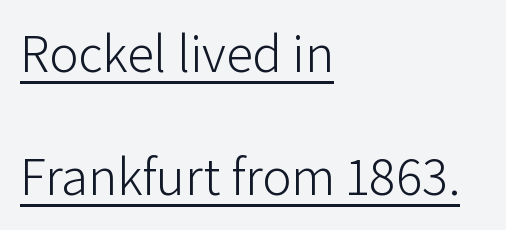
The image shows 54 px light sans-serif type, upright; set left-aligned, loose line spacing (2.28x), normal letter spacing, underlined; low stroke contrast and a medium x-height.
